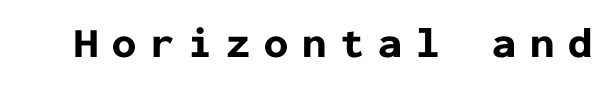
The rendering inserts visible extra space after every character. You can tell from the bare stems that sans-serif type was used. The passage shown is not underscored anywhere. The axis of the letterforms is exactly vertical.
